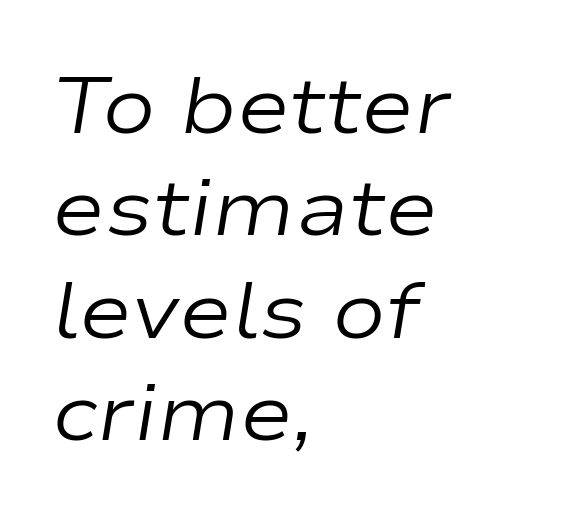
Designer's note — italics engaged. The baseline area is clear. Spacing verdict: proportional, widths tailored to each character. Whoever set this chose a conventional vertical rhythm. The font is comparable to plain body text, perhaps lighter.
